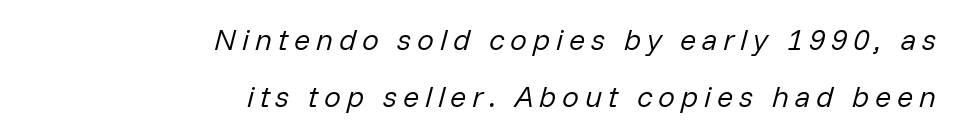
Q: Is the text bold? A: No.
Q: Is the text italic (slanted)? A: Yes, it leans right by about 14 degrees.
Q: Is the text underlined? A: No.
Q: How is the paragraph aligned? A: Right-aligned.
Q: Width (condensed, normal, or wide)? A: Normal.
Q: Stroke contrast? A: Low.
Q: x-height? A: Medium.
Q: Monospaced? A: No.
